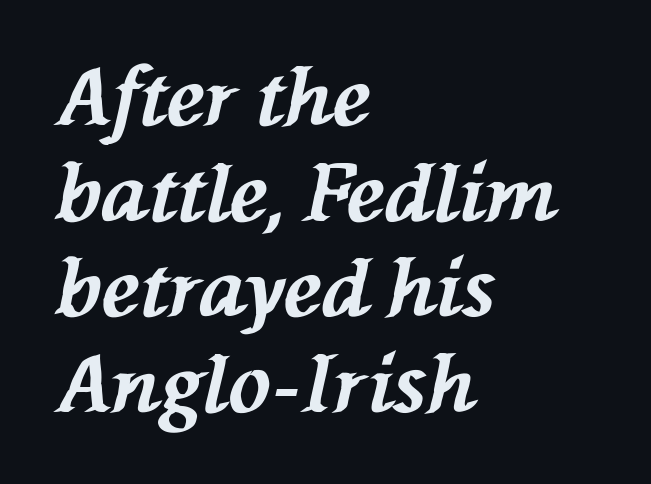
Proportional: the letters do not fall into vertical columns. Reading down the block, your eye returns to a fixed left position each line. Heft: maximum for text — a bold. A clean baseline with only descenders dipping below it. This rendering leaves character spacing at its baseline value. It's the slanting kind of type.
